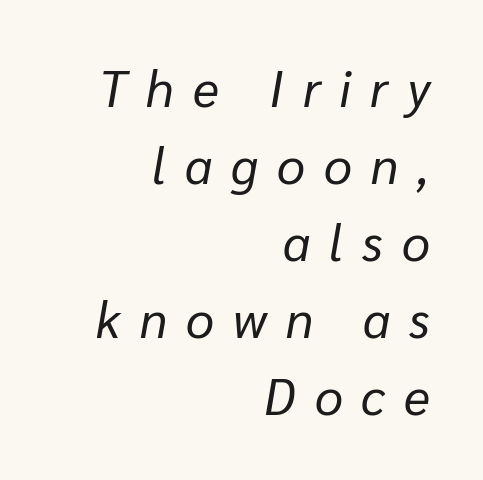
{"italic": "yes", "lean": "right", "slant_degrees": 10, "bold": "no", "weight": "regular", "width": "normal", "stroke_contrast": "low", "x_height": "medium", "monospaced": "no", "underline": "no", "align": "right", "line_spacing": "normal", "line_spacing_ratio": 1.54, "letter_spacing": "wide", "letter_spacing_em": 0.38, "glyph_px": 50}
